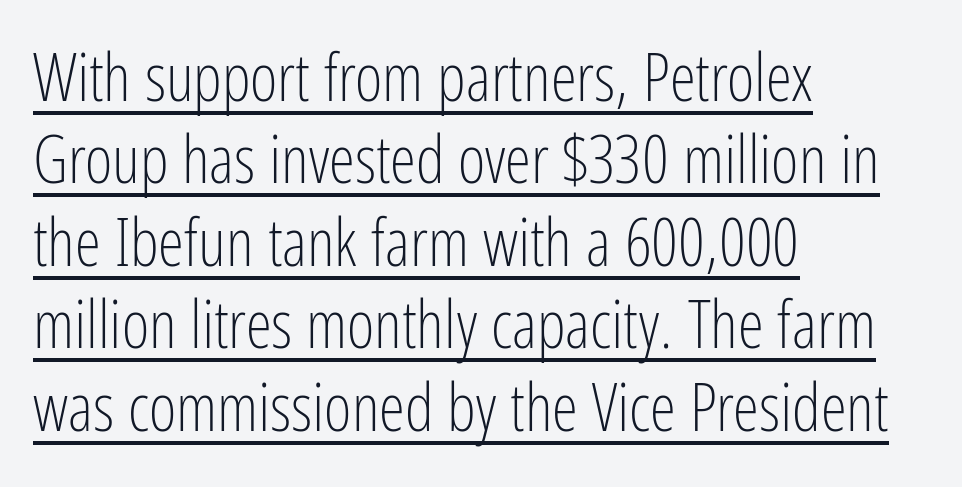
Is the type heavy? It reads as light-to-regular instead. The font's upright variant was chosen for this text. Each line starts at the same left margin while the right side varies. Examine the stroke ends and you'll find no serifs. The rendering uses a moderate line-height, typical for paragraphs. Observe the ordinary spacing: letters are neighbours, not strangers.
